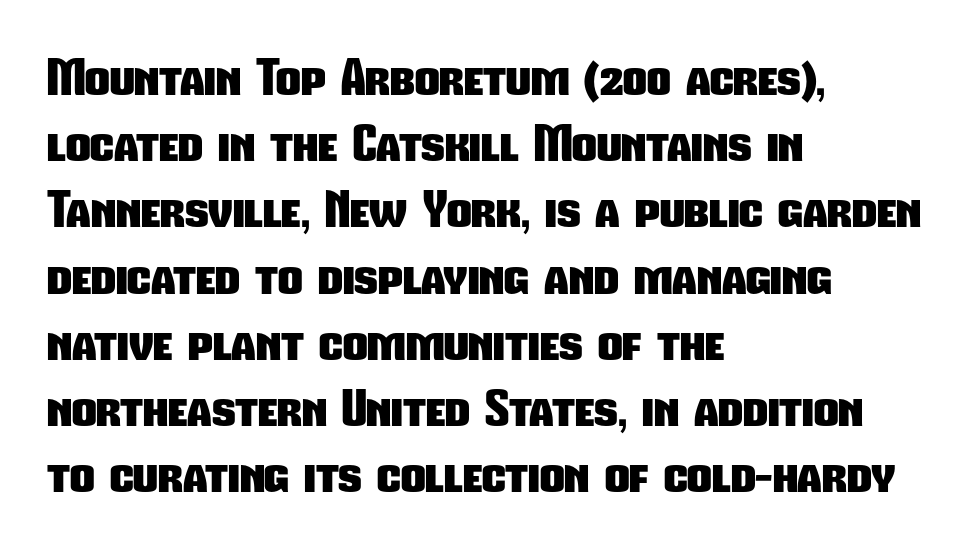
Serif or sans? Sans — the stroke terminals are bare. Is the letter spacing exaggerated? No — it looks like the ordinary default. A full-strength bold gives these letters their thick strokes. The lines are quadded left. The rendering uses natural spacing where letterforms have individual widths.
